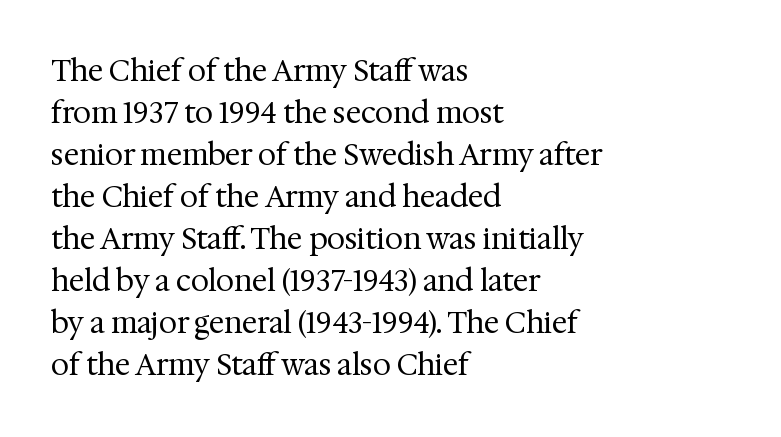
On a weight scale, this lands at 450 or below. Compared with typical paragraphs, the rows here are spaced about the same. To sum up the face: it has serifs. The foot of each line stays bare and open. In terms of letterspacing, this is plain default setting.
